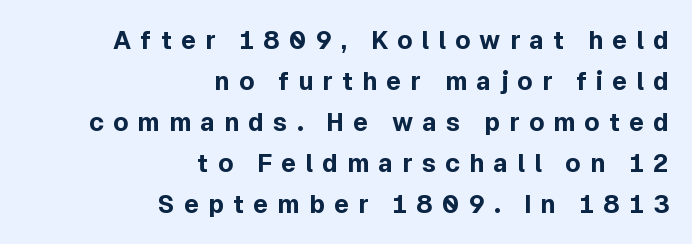
Q: Is the text bold? A: Yes.
Q: Is the text italic (slanted)? A: No, it is upright.
Q: Is the text underlined? A: No.
Q: How is the paragraph aligned? A: Right-aligned.
Q: Is the spacing between letters normal or unusually wide? A: Unusually wide.
Q: Is the spacing between lines tight, normal or loose? A: Normal.
